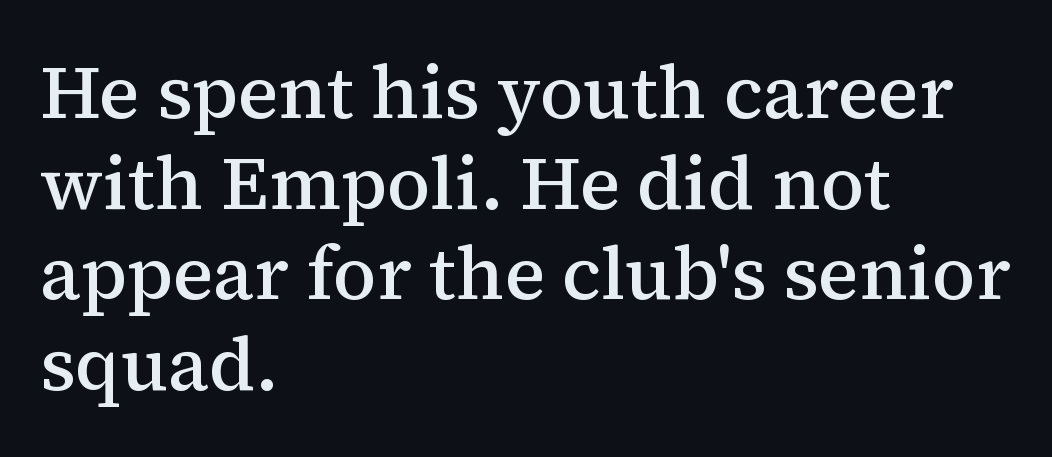
The passage shown is not underscored anywhere. Caption: multi-line text, flush left, ragged right. Spacing between characters is what you'd get straight out of the box. Font category for this specimen: serif. Is the type bold? Partly — it's a semibold, heavier than regular but not fully bold.
